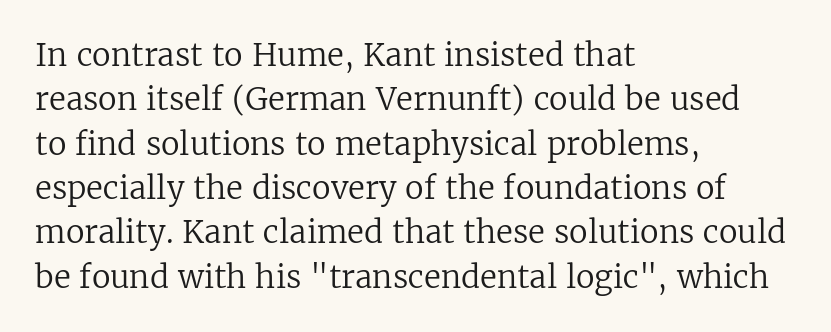
The characters display serif detailing at their extremities. The space between consecutive lines is moderate. The typesetter chose a ragged-right arrangement here. It's the straight-up-and-down kind of type. The horizontal fit of the characters is conventional and even. Underlining? Definitely not there.
